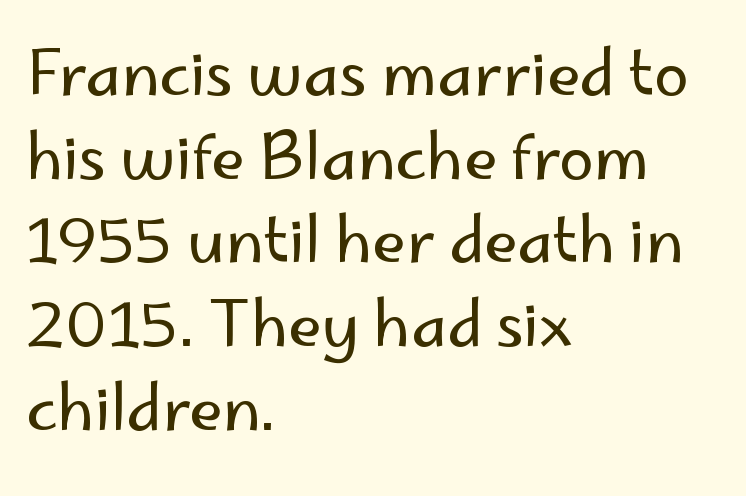
Q: Is the text bold? A: No.
Q: Is the text italic (slanted)? A: No, it is upright.
Q: Is the typeface a serif or a sans-serif typeface? A: Sans-serif.
Q: Is the text underlined? A: No.
Q: How is the paragraph aligned? A: Left-aligned.
Q: Is the spacing between letters normal or unusually wide? A: Normal.
Q: Is the spacing between lines tight, normal or loose? A: Normal.
Q: Width (condensed, normal, or wide)? A: Normal.
Q: Stroke contrast? A: Low.
Q: x-height? A: Small.
Q: Monospaced? A: No.
